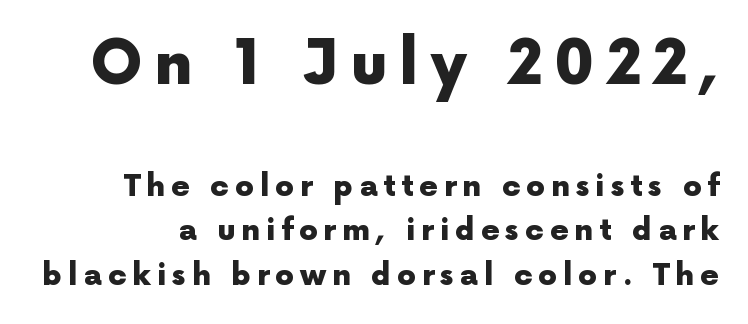
{"serif": "no", "italic": "no", "bold": "yes", "weight": "heavy", "width": "normal", "x_height": "medium", "monospaced": "no", "underline": "no", "line_spacing": "normal", "line_spacing_ratio": 1.49, "larger_block": "first", "size_ratio": 2.03, "glyph_px": 61}
